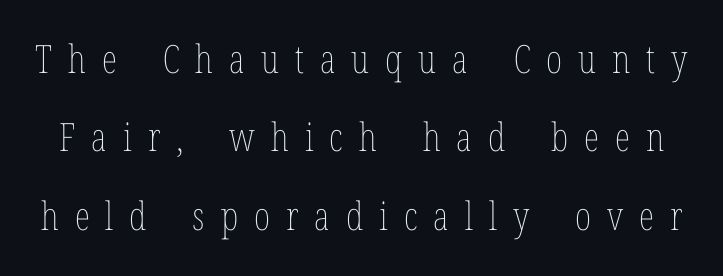
{"italic": "no", "bold": "no", "weight": "thin", "width": "condensed", "stroke_contrast": "low", "x_height": "medium", "monospaced": "no", "underline": "no", "line_spacing": "loose", "line_spacing_ratio": 2.01, "letter_spacing": "wide", "letter_spacing_em": 0.41, "glyph_px": 39}
